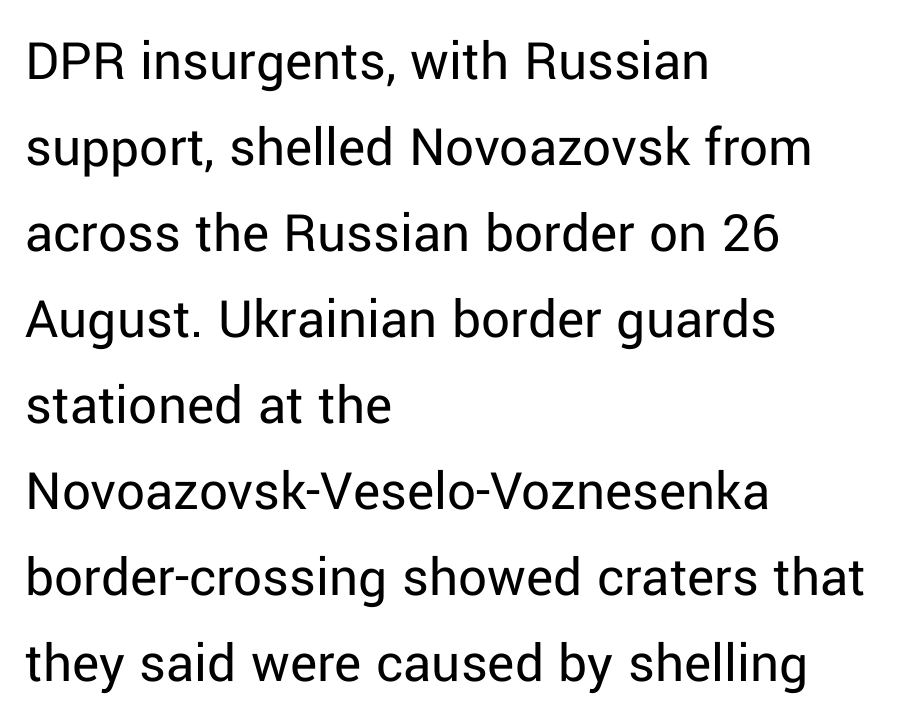
{"serif": "no", "italic": "no", "bold": "no", "weight": "regular", "width": "normal", "stroke_contrast": "low", "x_height": "medium", "monospaced": "no", "underline": "no", "align": "left", "line_spacing": "normal", "line_spacing_ratio": 1.51, "letter_spacing": "normal", "letter_spacing_em": 0.0, "glyph_px": 57}
